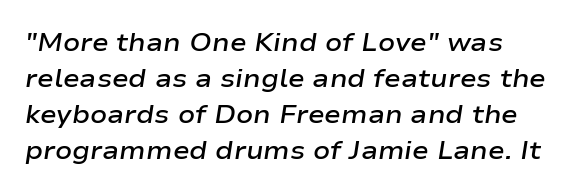
Q: Is the text bold? A: Semi-bold.
Q: Is the text italic (slanted)? A: Yes, it leans right by about 9 degrees.
Q: Is the text underlined? A: No.
Q: How is the paragraph aligned? A: Left-aligned.
Q: Is the spacing between letters normal or unusually wide? A: Normal.
Q: Is the spacing between lines tight, normal or loose? A: Normal.
